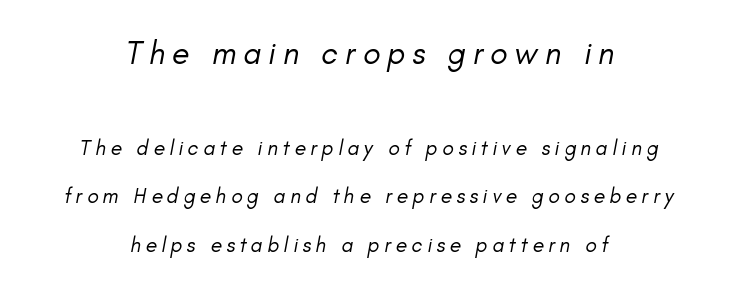
The face used here is proportionally spaced, like ordinary book or web type. Ink coverage per letter is moderate at most. The face used here appears at its bigger size in the upper chunk. Check where the strokes stop: nothing finishes them off — pure sans. Typeset on center — no edge is straight.
